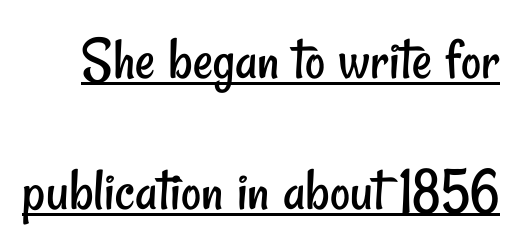
The image shows 62 px regular-weight, condensed sans-serif type; set loose line spacing (2.11x), normal letter spacing, underlined; low stroke contrast and a small x-height.
